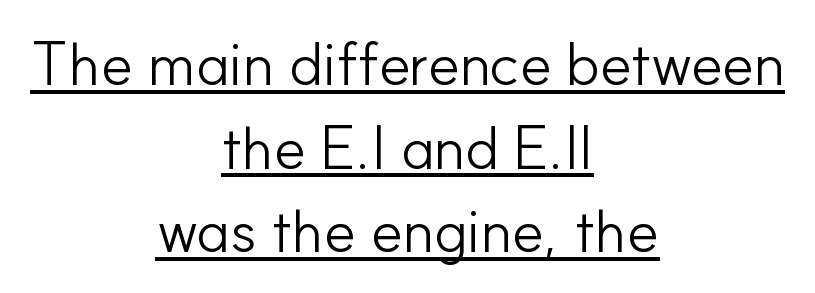
Q: Is the text bold? A: No.
Q: Is the text italic (slanted)? A: No, it is upright.
Q: Is the typeface a serif or a sans-serif typeface? A: Sans-serif.
Q: Is the text underlined? A: Yes.
Q: How is the paragraph aligned? A: Centered.
Q: Is the spacing between letters normal or unusually wide? A: Normal.
Q: Is the spacing between lines tight, normal or loose? A: Normal.
Q: Width (condensed, normal, or wide)? A: Normal.
Q: Stroke contrast? A: Low.
Q: x-height? A: Small.
Q: Monospaced? A: No.
